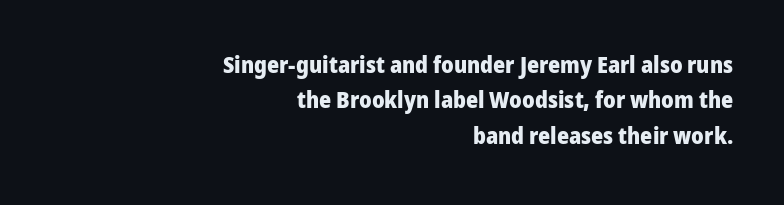
Q: Is the text bold? A: Yes.
Q: Is the text italic (slanted)? A: No, it is upright.
Q: Is the text underlined? A: No.
Q: How is the paragraph aligned? A: Right-aligned.
Q: Is the spacing between letters normal or unusually wide? A: Normal.
Q: Is the spacing between lines tight, normal or loose? A: Normal.
